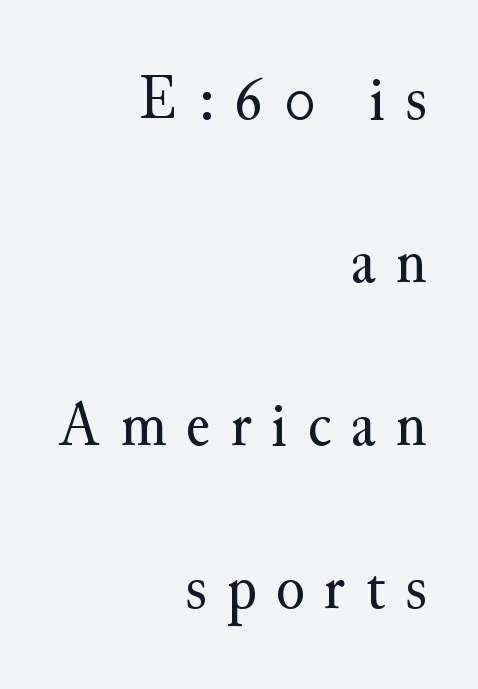
The image shows 66 px regular-weight serif type, upright; set right-aligned, loose line spacing (2.47x), unusually wide letter spacing (+0.3 em), not underlined; medium stroke contrast and a small x-height.
